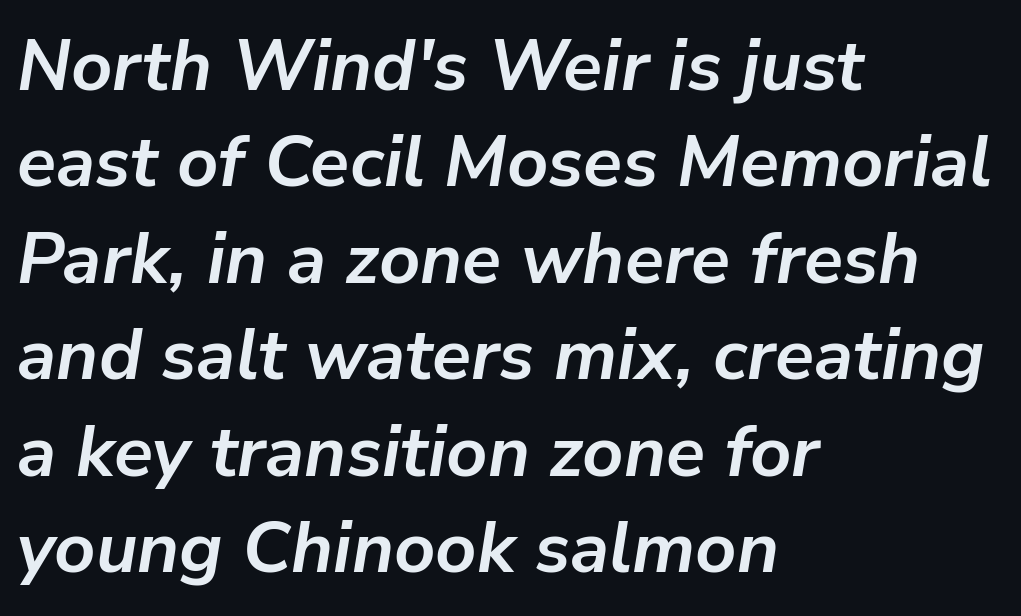
Notice how the stems are inclined rather than vertical — that's the hallmark of italics. Evenly set lines give the paragraph a standard silhouette. Casual observation: everything's shoved over to the left. Descenders are the only things crossing below the line. Typographic density is high because the face is bold. Think of a printed novel: that variable character pitch is what you see here.
